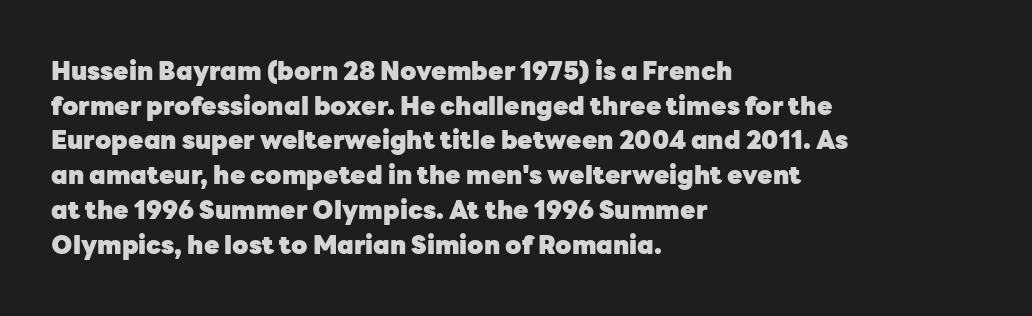
The type sits square on the baseline with zero lean. Summary of weight: heavy, a full bold. Rule under the text: the space is simply empty. Is the letter spacing exaggerated? No — it looks like the ordinary default.
